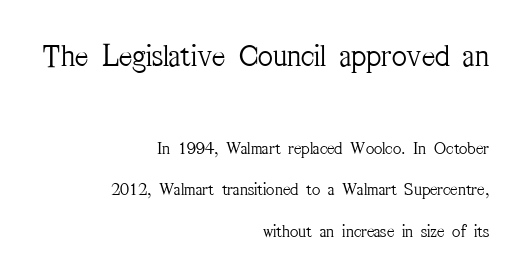
Q: Is the text bold? A: No.
Q: Is the text italic (slanted)? A: No, it is upright.
Q: Is the typeface a serif or a sans-serif typeface? A: Serif.
Q: Is the text underlined? A: No.
Q: How is the paragraph aligned? A: Right-aligned.
Q: Is the spacing between letters normal or unusually wide? A: Normal.
Q: Is the spacing between lines tight, normal or loose? A: Loose.
Q: Which block of text is set in a larger size, the first (top) or the second (bottom)? A: The first (top) one.
Q: Width (condensed, normal, or wide)? A: Condensed.
Q: Stroke contrast? A: Medium.
Q: x-height? A: Medium.
Q: Monospaced? A: No.
